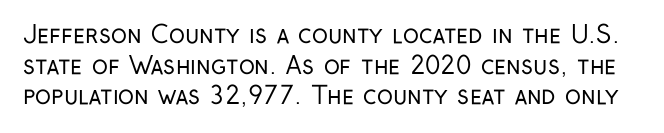
Q: Is the text bold? A: No.
Q: Is the text italic (slanted)? A: No, it is upright.
Q: Is the text underlined? A: No.
Q: Is the spacing between letters normal or unusually wide? A: Normal.
Q: Is the spacing between lines tight, normal or loose? A: Normal.
